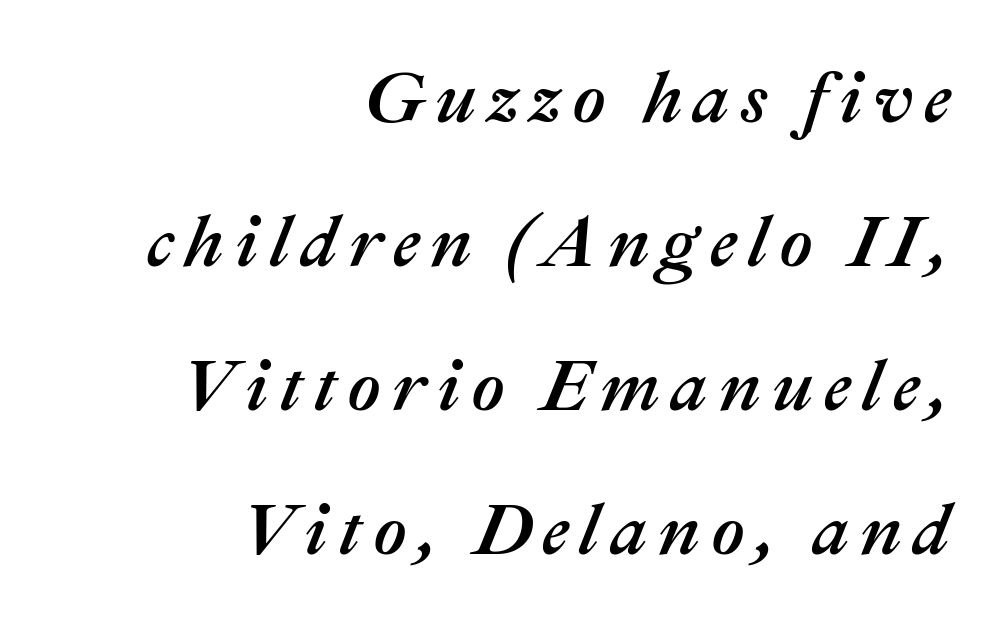
The image shows 72 px text type, italic (leaning right); set right-aligned, loose line spacing (2.0x), not underlined; medium stroke contrast and a medium x-height.
